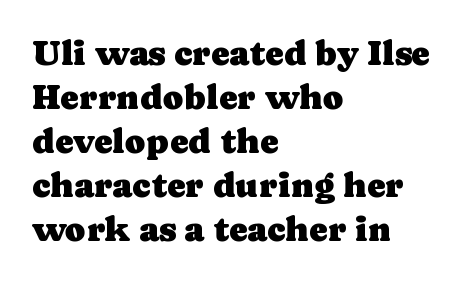
The letters carry serifs — small finishing strokes at the ends of their stems. A typesetter would call this proportional, since set widths differ per character. Is there much room between lines? A standard amount, neither cramped nor airy. This is roman type, the default non-slanted kind. Layout note: lines flush left. Inter-character spacing is left at the font's built-in metrics.
